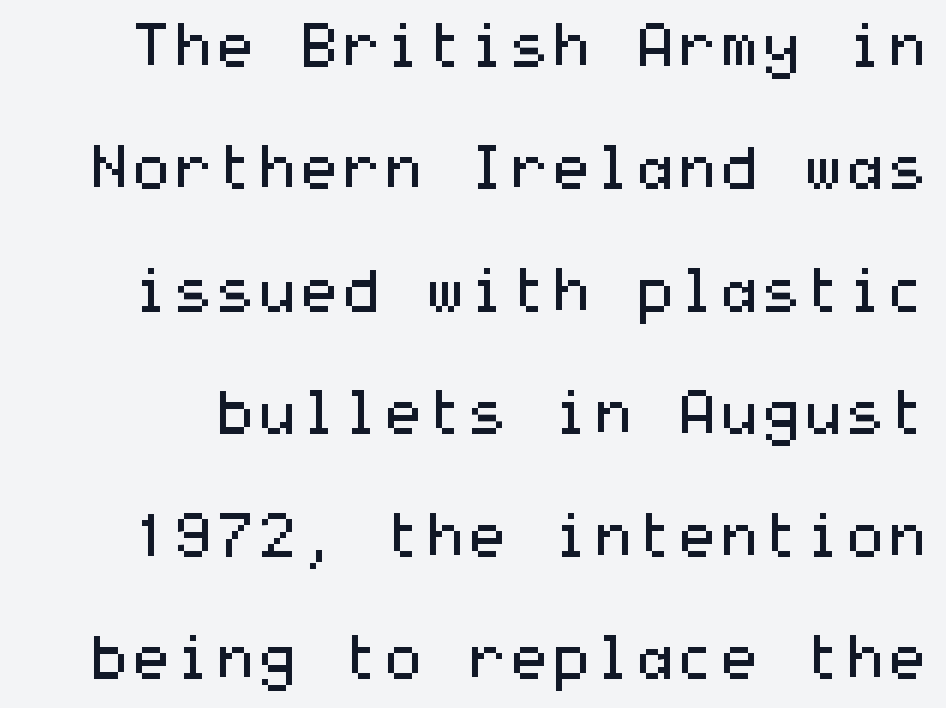
Q: Is the text bold? A: No.
Q: Is the text italic (slanted)? A: No, it is upright.
Q: Is the typeface a serif or a sans-serif typeface? A: Sans-serif.
Q: Is the text underlined? A: No.
Q: Is the spacing between letters normal or unusually wide? A: Normal.
Q: Is the spacing between lines tight, normal or loose? A: Loose.
Q: Width (condensed, normal, or wide)? A: Wide.
Q: Stroke contrast? A: Medium.
Q: x-height? A: Medium.
